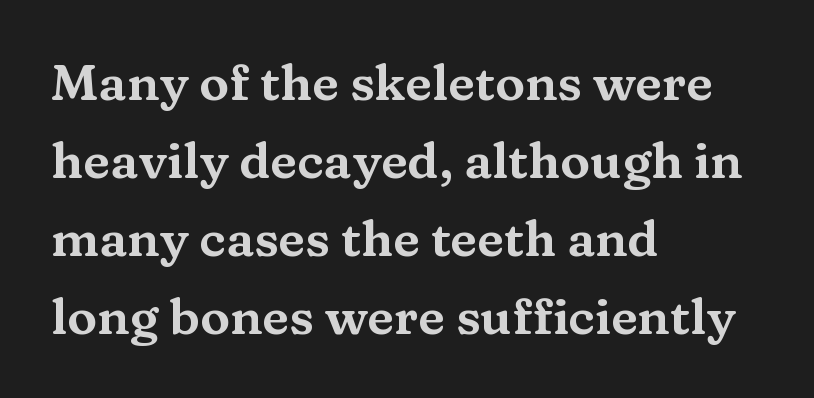
Q: Is the text italic (slanted)? A: No, it is upright.
Q: Is the typeface a serif or a sans-serif typeface? A: Serif.
Q: Is the text underlined? A: No.
Q: How is the paragraph aligned? A: Left-aligned.
Q: Is the spacing between letters normal or unusually wide? A: Normal.
Q: Is the spacing between lines tight, normal or loose? A: Normal.
Q: Width (condensed, normal, or wide)? A: Wide.
Q: Stroke contrast? A: Medium.
Q: x-height? A: Medium.
Q: Monospaced? A: No.
